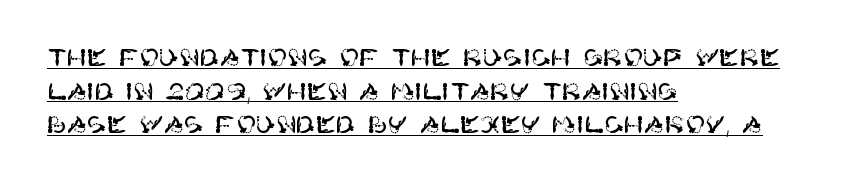
Q: Is the text italic (slanted)? A: No, it is upright.
Q: Is the text underlined? A: Yes.
Q: How is the paragraph aligned? A: Left-aligned.
Q: Is the spacing between letters normal or unusually wide? A: Normal.
Q: Is the spacing between lines tight, normal or loose? A: Normal.
